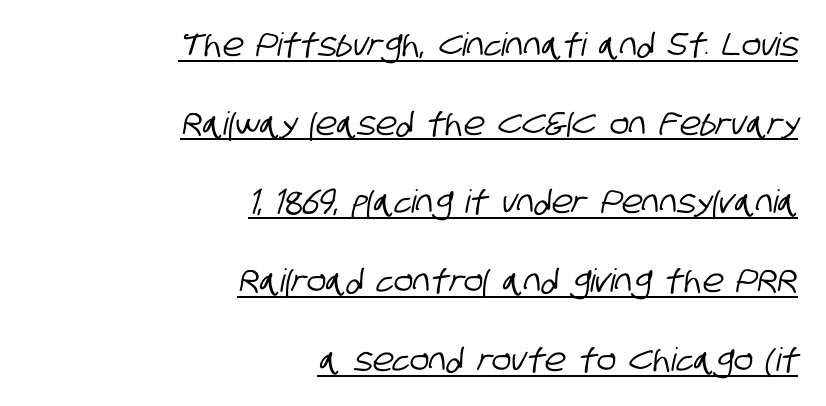
Q: Is the typeface a serif or a sans-serif typeface? A: Sans-serif.
Q: Is the text underlined? A: Yes.
Q: How is the paragraph aligned? A: Right-aligned.
Q: Is the spacing between letters normal or unusually wide? A: Normal.
Q: Is the spacing between lines tight, normal or loose? A: Loose.
Q: Width (condensed, normal, or wide)? A: Condensed.
Q: Stroke contrast? A: Low.
Q: x-height? A: Large.
Q: Monospaced? A: No.
